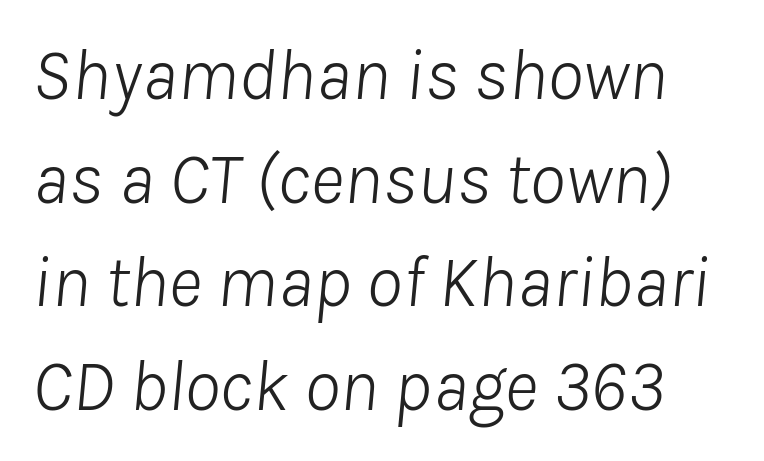
The horizontal fit of the characters is conventional and even. The glyphs are unaccompanied by any horizontal stroke below them. The strokes carry an ordinary text weight at most. The passage shown is typed in a proportional face where columns would drift. What's the leading like? Ordinary, nothing unusual. You can tell it's italic because the verticals aren't actually vertical.
